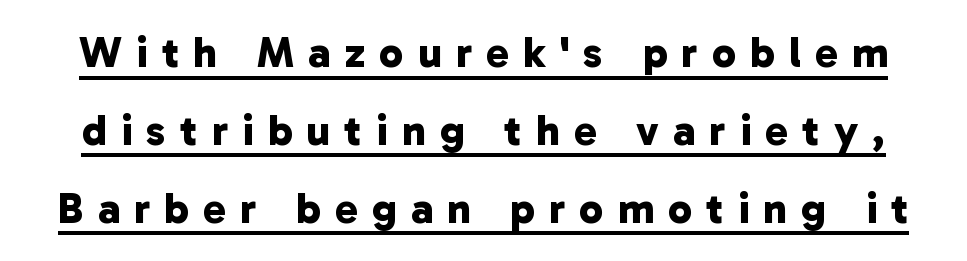
Q: Is the text bold? A: Yes.
Q: Is the typeface a serif or a sans-serif typeface? A: Sans-serif.
Q: Is the text underlined? A: Yes.
Q: Is the spacing between letters normal or unusually wide? A: Unusually wide.
Q: Width (condensed, normal, or wide)? A: Normal.
Q: Stroke contrast? A: Low.
Q: x-height? A: Medium.
Q: Monospaced? A: No.
